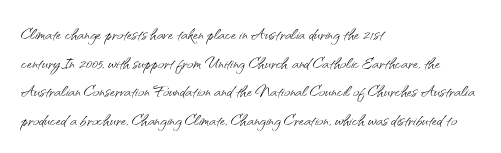
The image shows 22 px text type; set left-aligned, normal line spacing (1.3x), normal letter spacing, not underlined.
